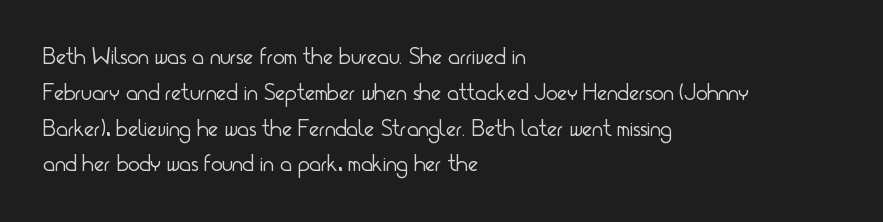
Q: Is the text bold? A: No.
Q: Is the text italic (slanted)? A: No, it is upright.
Q: Is the text underlined? A: No.
Q: How is the paragraph aligned? A: Left-aligned.
Q: Is the spacing between letters normal or unusually wide? A: Normal.
Q: Is the spacing between lines tight, normal or loose? A: Normal.
